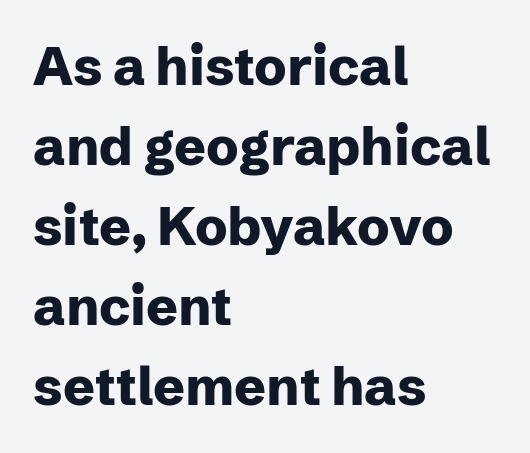
Decoration check: the copy has no underline. This sample is left-justified, so line endings fall wherever the words run out. The face used here is rendered with its standard letterfit. Unlike a traditional serif, this face leaves its strokes unadorned.
